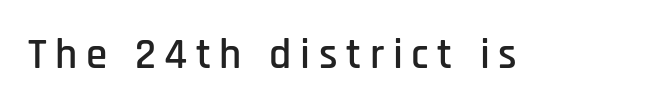
Q: Is the text italic (slanted)? A: No, it is upright.
Q: Is the typeface a serif or a sans-serif typeface? A: Sans-serif.
Q: Is the text underlined? A: No.
Q: Is the spacing between letters normal or unusually wide? A: Unusually wide.
Q: Width (condensed, normal, or wide)? A: Condensed.
Q: Stroke contrast? A: Low.
Q: x-height? A: Large.
Q: Monospaced? A: No.
